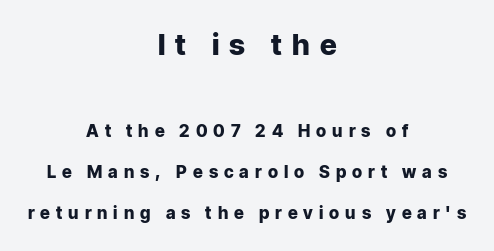
The initial chunk of copy outweighs the following chunk in type size. Does the leading feel generous? Absolutely, it's lavish. Lines of text with bare space underneath. This sample uses a sans-serif face.
